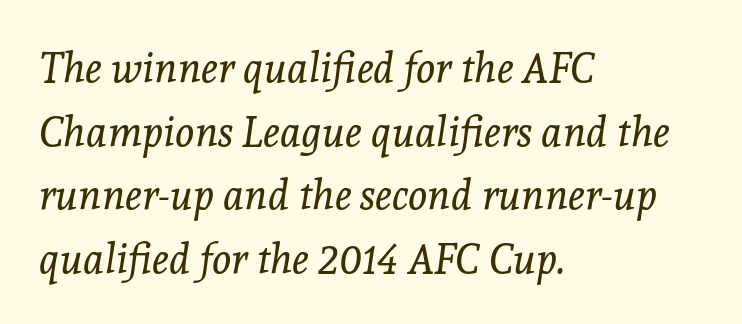
Q: Is the text bold? A: No.
Q: Is the text italic (slanted)? A: Yes, it leans right by about 8 degrees.
Q: Is the typeface a serif or a sans-serif typeface? A: Serif.
Q: Is the text underlined? A: No.
Q: How is the paragraph aligned? A: Left-aligned.
Q: Is the spacing between letters normal or unusually wide? A: Normal.
Q: Is the spacing between lines tight, normal or loose? A: Normal.
Q: Width (condensed, normal, or wide)? A: Normal.
Q: x-height? A: Medium.
Q: Monospaced? A: No.
